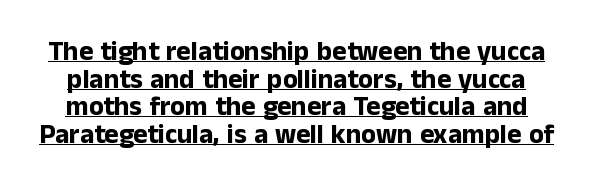
The image shows 27 px bold type, upright; set tight line spacing (1.02x), normal letter spacing, underlined.
